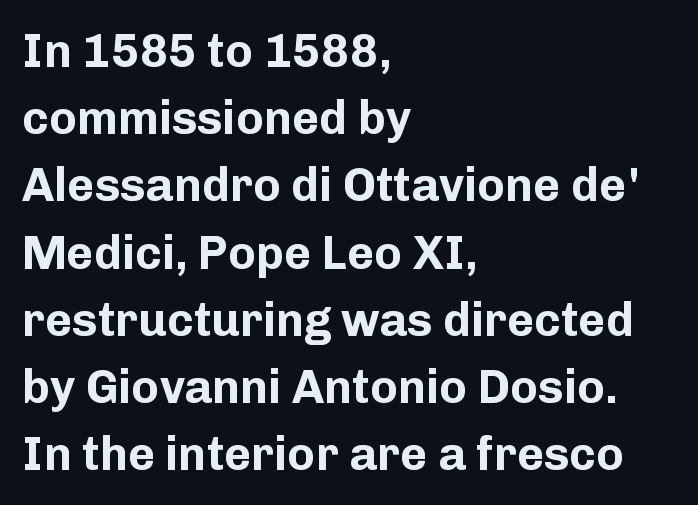
{"serif": "no", "italic": "no", "bold": "yes", "weight": "bold", "width": "normal", "stroke_contrast": "low", "x_height": "medium", "monospaced": "no", "underline": "no", "align": "left", "line_spacing": "normal", "line_spacing_ratio": 1.43, "letter_spacing": "normal", "letter_spacing_em": 0.0, "glyph_px": 47}
